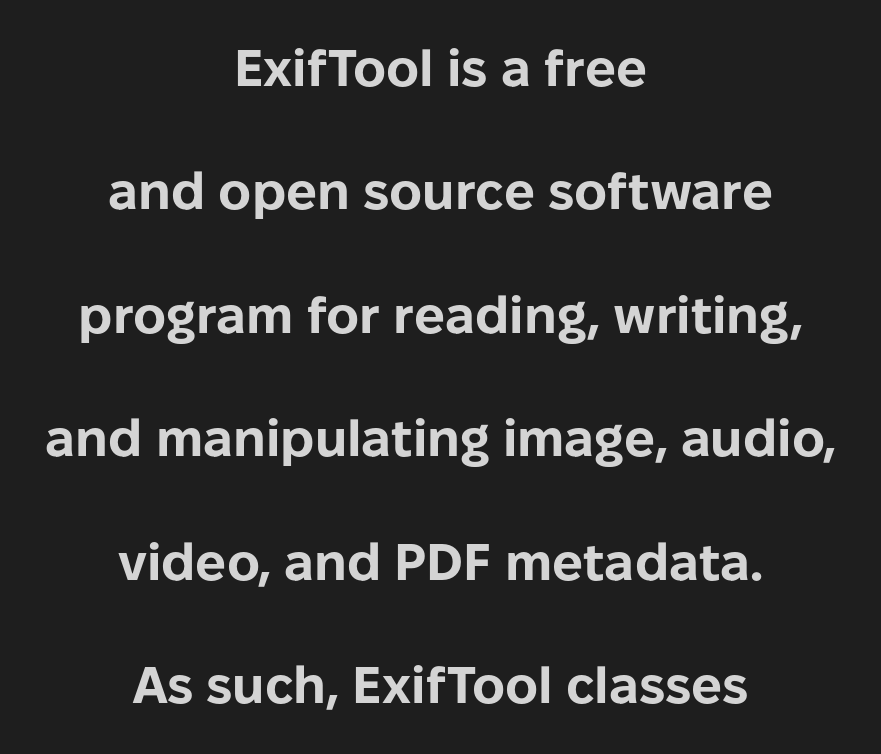
The image shows 51 px bold sans-serif type, upright; set centered, loose line spacing (2.42x), normal letter spacing, not underlined; low stroke contrast and a medium x-height.
